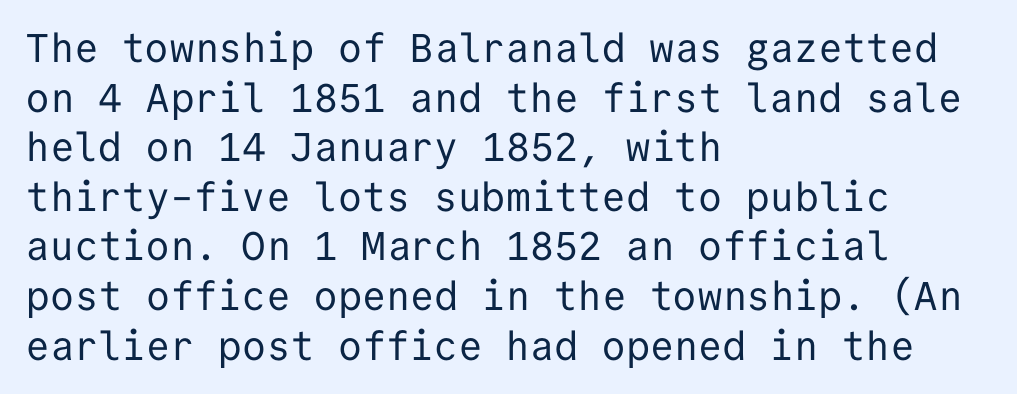
{"serif": "no", "italic": "no", "bold": "no", "weight": "regular", "width": "normal", "stroke_contrast": "low", "x_height": "medium", "monospaced": "yes", "underline": "no", "align": "left", "line_spacing_ratio": 1.24, "letter_spacing": "normal", "letter_spacing_em": 0.0, "glyph_px": 40}
